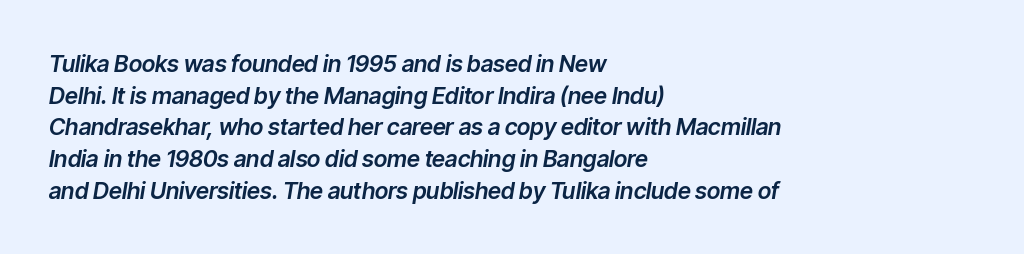
Q: Is the text italic (slanted)? A: Yes, it leans right by about 9 degrees.
Q: Is the text underlined? A: No.
Q: How is the paragraph aligned? A: Left-aligned.
Q: Is the spacing between letters normal or unusually wide? A: Normal.
Q: Is the spacing between lines tight, normal or loose? A: Normal.
